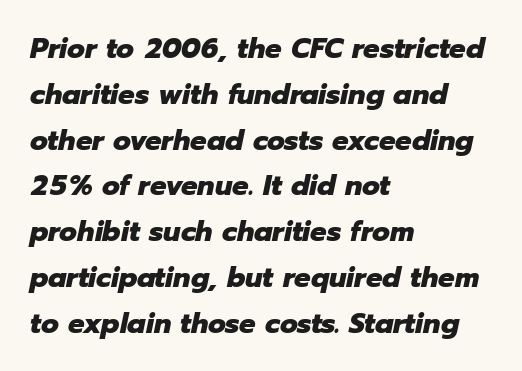
Descenders hang freely into open space. Is the block centered? No — it sits flush against the left margin. This sample uses an oblique cut, with every glyph tilted off the vertical. Summary of vertical rhythm: regular, with standard interline spacing.
